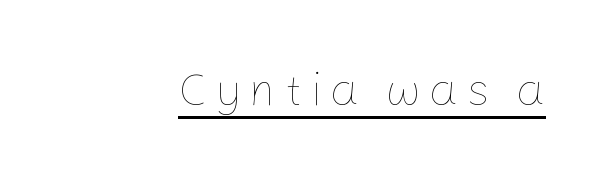
It's the straight-up-and-down kind of type. Underlined type. The passage shown is typed in a proportional face where columns would drift. No letter is thick-stroked: the sample isn't bold. Right-aligned paragraph, ragged on the left.
